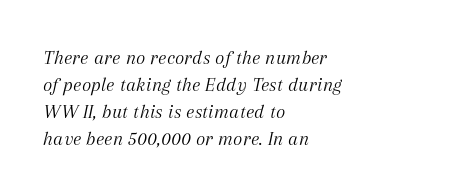
The axis of the letterforms is tilted away from vertical. Standard letterfit; no display-style spreading of the glyphs. This sample keeps an unexceptional amount of space between lines. The typesetting does not lean heavy: it is not bold. The specimen omits any rule beneath the text block's lines.
